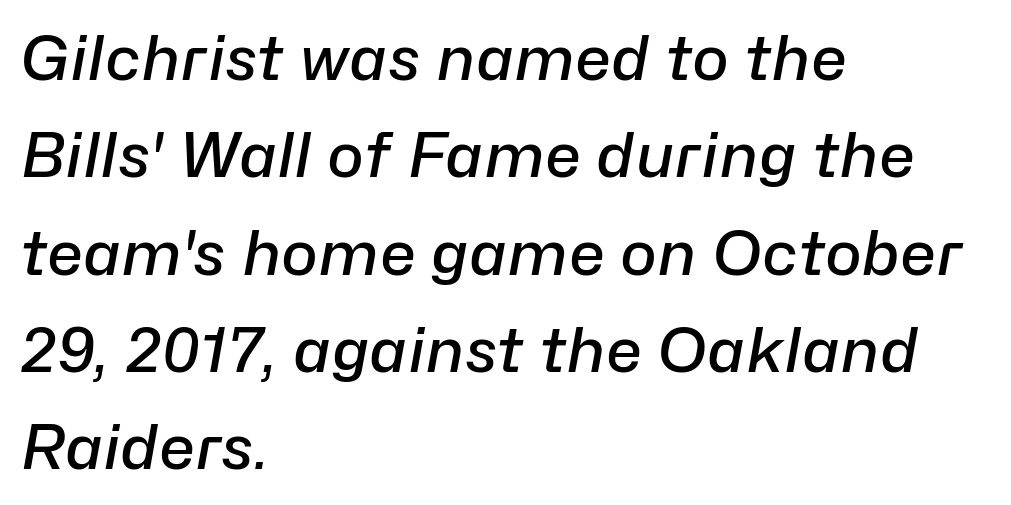
The image shows 62 px semibold type, italic (leaning right); set left-aligned, normal line spacing (1.57x), normal letter spacing, not underlined; low stroke contrast and a medium x-height.
